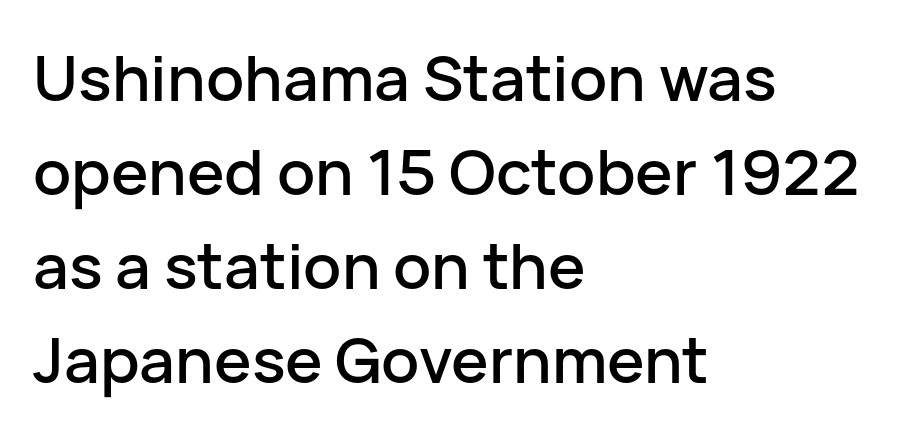
Horizontal alignment here is leftward, the default for most running prose. Examine the stroke ends and you'll find no serifs. Has an underline been added? It has not. The rendering uses natural spacing where letterforms have individual widths. Words appear dense and cohesive because spacing is normal. These lines sit exactly where default settings would place them.
